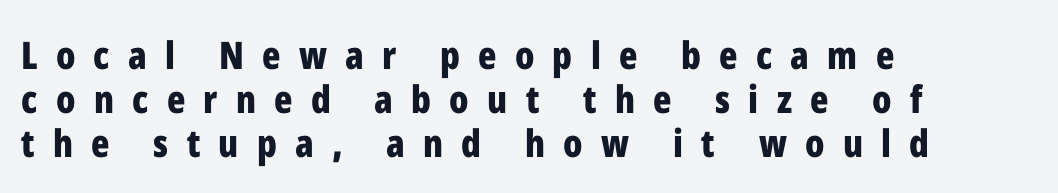
{"serif": "no", "italic": "no", "bold": "yes", "weight": "bold", "width": "condensed", "stroke_contrast": "low", "x_height": "medium", "monospaced": "no", "underline": "no", "align": "left", "line_spacing_ratio": 1.16, "letter_spacing": "wide", "letter_spacing_em": 0.48, "glyph_px": 38}
